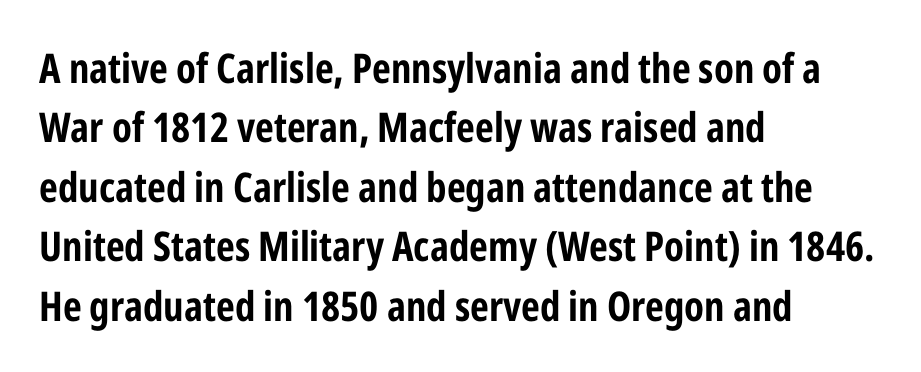
{"serif": "no", "italic": "no", "bold": "yes", "weight": "bold", "width": "condensed", "stroke_contrast": "low", "x_height": "medium", "monospaced": "no", "underline": "no", "align": "left", "line_spacing": "normal", "line_spacing_ratio": 1.45, "letter_spacing": "normal", "letter_spacing_em": 0.0, "glyph_px": 41}
